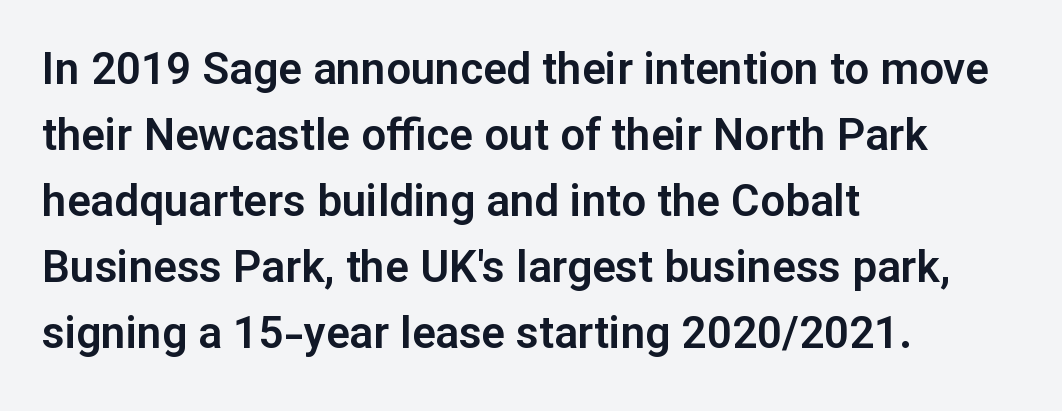
The image shows 44 px sans-serif type, upright; set left-aligned, normal line spacing (1.5x), normal letter spacing, not underlined; low stroke contrast and a medium x-height.
